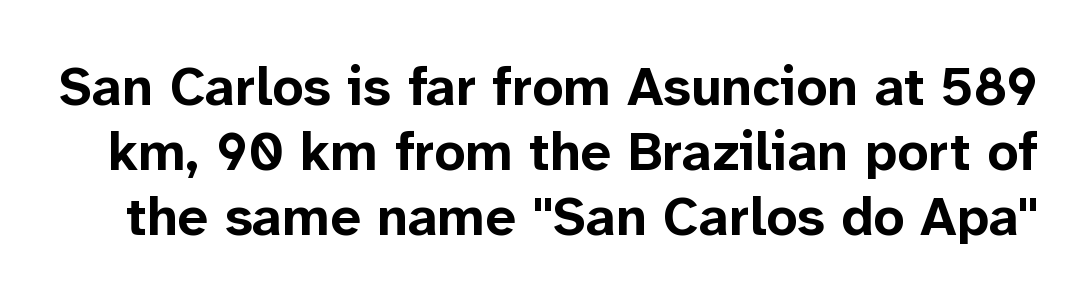
Q: Is the text bold? A: Yes.
Q: Is the text italic (slanted)? A: No, it is upright.
Q: Is the typeface a serif or a sans-serif typeface? A: Sans-serif.
Q: Is the text underlined? A: No.
Q: Is the spacing between letters normal or unusually wide? A: Normal.
Q: Width (condensed, normal, or wide)? A: Normal.
Q: Stroke contrast? A: Low.
Q: x-height? A: Medium.
Q: Monospaced? A: No.
